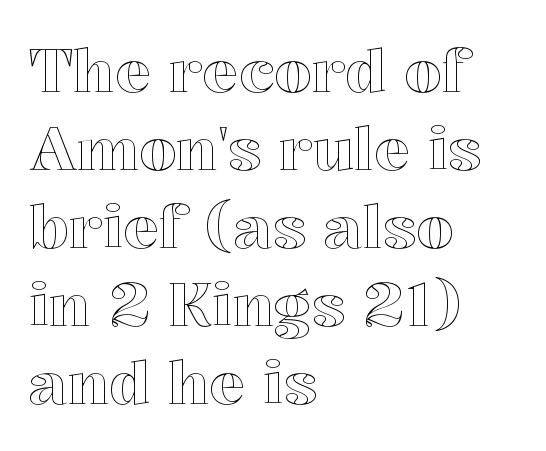
{"italic": "no", "width": "normal", "x_height": "medium", "monospaced": "no", "underline": "no", "align": "left", "line_spacing": "normal", "line_spacing_ratio": 1.3, "letter_spacing": "normal", "letter_spacing_em": 0.0, "glyph_px": 60}
